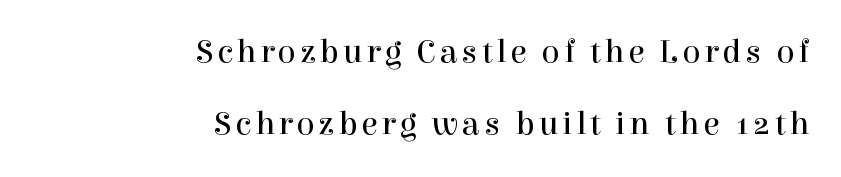
The image shows 34 px regular-weight serif type, upright; set right-aligned, loose line spacing (2.12x), not underlined; high stroke contrast and a medium x-height.
